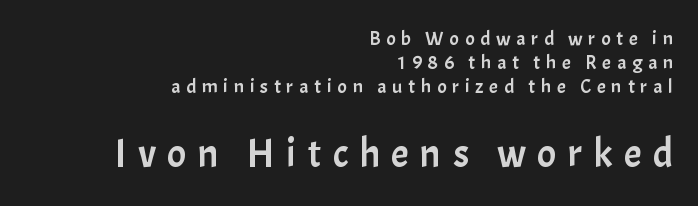
{"serif": "no", "italic": "no", "width": "normal", "stroke_contrast": "low", "x_height": "medium", "monospaced": "no", "underline": "no", "align": "right", "line_spacing_ratio": 1.19, "letter_spacing": "wide", "letter_spacing_em": 0.28, "larger_block": "second", "size_ratio": 2.0, "glyph_px": 40}
